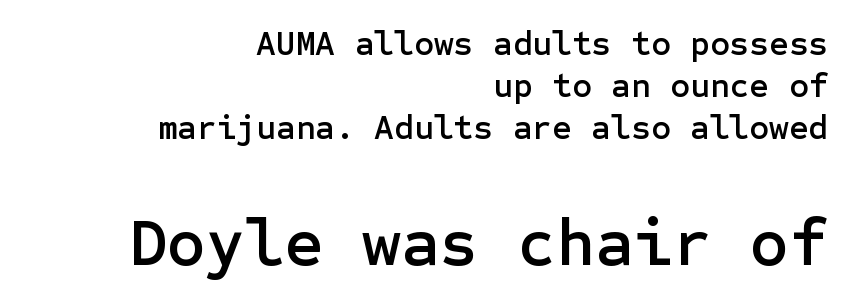
The gaps between neighbouring characters are ordinary and unremarkable. The axis of the letterforms is exactly vertical. Is this a sans? Yes — the strokes have no serifs. Block two is the big one; block one sits smaller above it. Plain, unruled lines of type. The paragraph has a hard right edge and a soft left edge.
